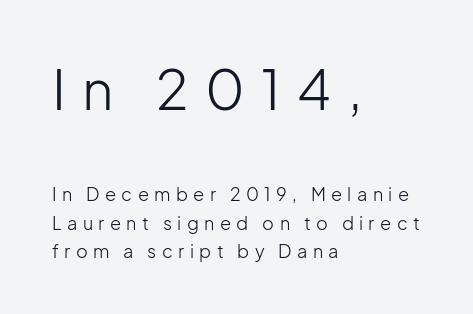
Q: Is the text bold? A: No.
Q: Is the text italic (slanted)? A: No, it is upright.
Q: Is the typeface a serif or a sans-serif typeface? A: Sans-serif.
Q: Is the text underlined? A: No.
Q: How is the paragraph aligned? A: Left-aligned.
Q: Is the spacing between letters normal or unusually wide? A: Unusually wide.
Q: Is the spacing between lines tight, normal or loose? A: Normal.
Q: Which block of text is set in a larger size, the first (top) or the second (bottom)? A: The first (top) one.
Q: Width (condensed, normal, or wide)? A: Normal.
Q: Stroke contrast? A: Low.
Q: x-height? A: Medium.
Q: Monospaced? A: No.
